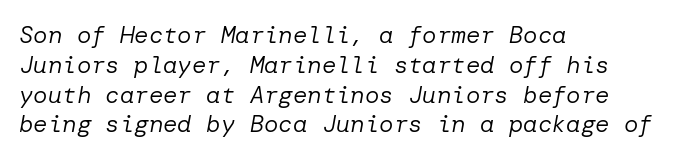
Q: Is the text bold? A: No.
Q: Is the text italic (slanted)? A: Yes, it leans right by about 10 degrees.
Q: Is the text underlined? A: No.
Q: How is the paragraph aligned? A: Left-aligned.
Q: Is the spacing between letters normal or unusually wide? A: Normal.
